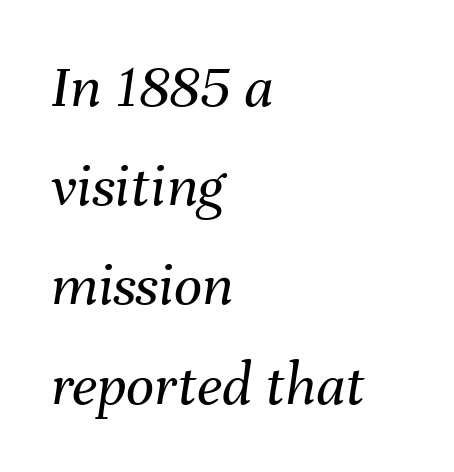
Q: Is the text bold? A: No.
Q: Is the text italic (slanted)? A: Yes, it leans right by about 8 degrees.
Q: Is the text underlined? A: No.
Q: How is the paragraph aligned? A: Left-aligned.
Q: Is the spacing between letters normal or unusually wide? A: Normal.
Q: Is the spacing between lines tight, normal or loose? A: Normal.
Q: Width (condensed, normal, or wide)? A: Normal.
Q: Stroke contrast? A: Medium.
Q: x-height? A: Medium.
Q: Monospaced? A: No.
